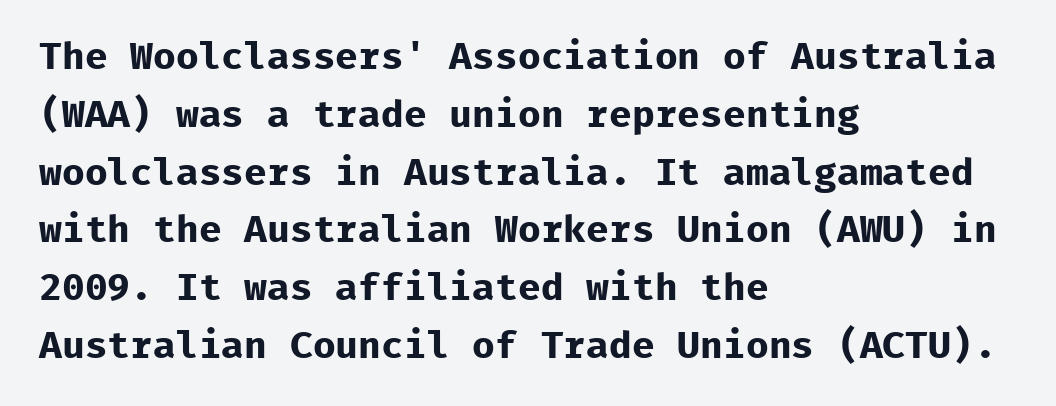
The image shows 38 px bold sans-serif type, upright, monospaced; set left-aligned, normal line spacing (1.52x), normal letter spacing, not underlined; low stroke contrast and a medium x-height.
